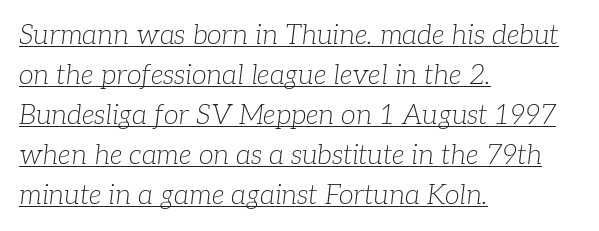
There's an unmistakable incline to the writing here. The passage is arranged the way most books set body copy — flush left. These lines sit exactly where default settings would place them. Heft: none added — not bold. You can see a thin bar hugging the bottom of the glyphs.
